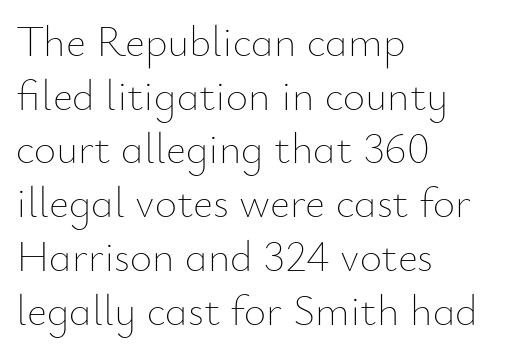
Q: Is the text bold? A: No.
Q: Is the text italic (slanted)? A: No, it is upright.
Q: Is the text underlined? A: No.
Q: How is the paragraph aligned? A: Left-aligned.
Q: Is the spacing between letters normal or unusually wide? A: Normal.
Q: Is the spacing between lines tight, normal or loose? A: Normal.
Q: Width (condensed, normal, or wide)? A: Normal.
Q: Stroke contrast? A: Low.
Q: x-height? A: Small.
Q: Monospaced? A: No.
